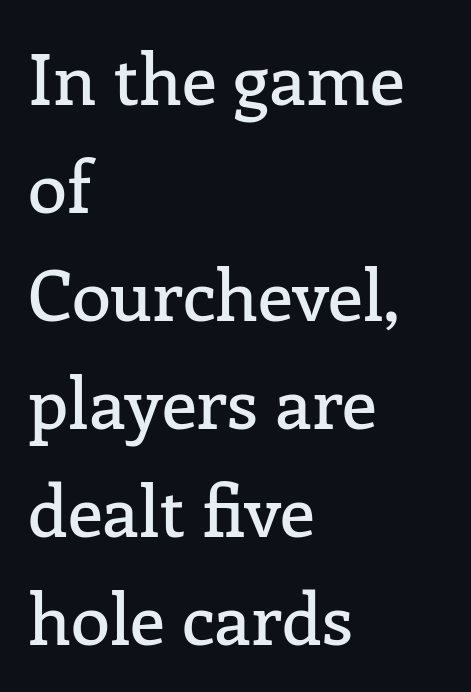
The image shows 71 px serif type, upright; set left-aligned, normal line spacing (1.52x), normal letter spacing, not underlined; low stroke contrast and a medium x-height.
